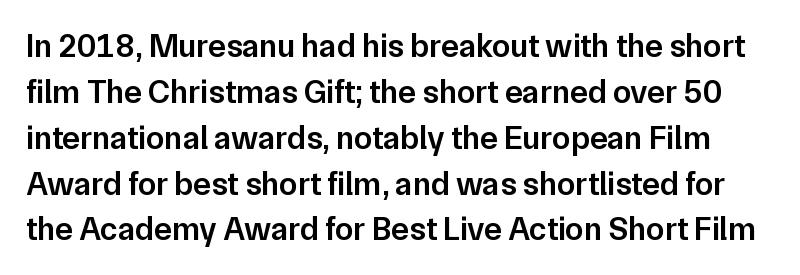
Q: Is the text bold? A: Semi-bold.
Q: Is the text italic (slanted)? A: No, it is upright.
Q: Is the typeface a serif or a sans-serif typeface? A: Sans-serif.
Q: Is the text underlined? A: No.
Q: Is the spacing between letters normal or unusually wide? A: Normal.
Q: Is the spacing between lines tight, normal or loose? A: Normal.
Q: Width (condensed, normal, or wide)? A: Normal.
Q: Stroke contrast? A: Low.
Q: x-height? A: Medium.
Q: Monospaced? A: No.
